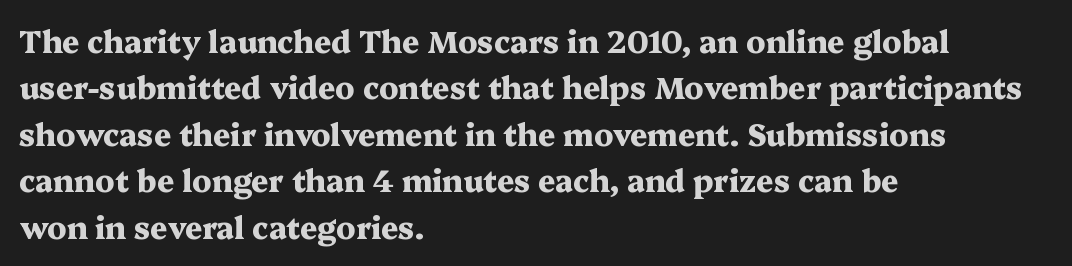
The image shows 30 px heavy, wide serif type, upright; set left-aligned, normal line spacing (1.55x), normal letter spacing, not underlined; medium stroke contrast and a medium x-height.
